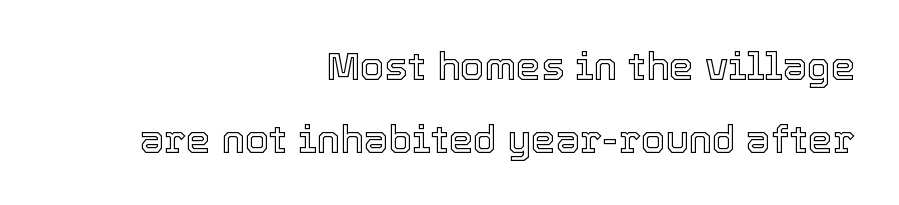
The image shows 39 px text type, upright; set right-aligned, line spacing 1.86x, normal letter spacing, not underlined; a medium x-height.
